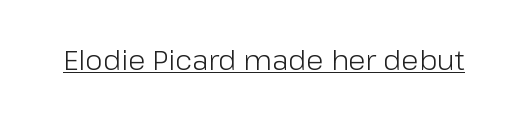
The image shows 28 px light sans-serif type, upright; set normal letter spacing, underlined; low stroke contrast and a medium x-height.
